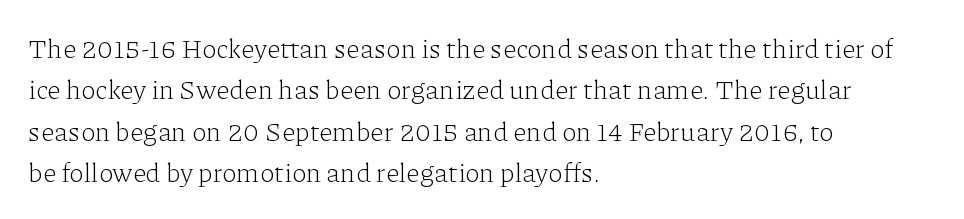
In terms of leading, this rendering sits right in the middle. The lettering stays uniformly vertical, giving the passage a roman look. Decoration check: the copy has no underline. The passage shown is not bold in any degree. How are the letters spaced? Ordinarily, with no added tracking.
